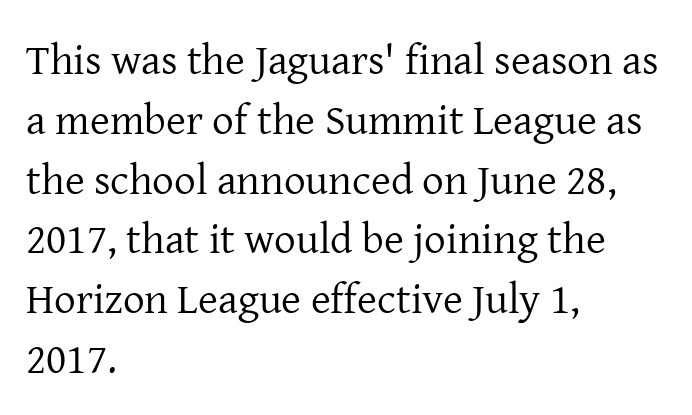
Q: Is the text bold? A: No.
Q: Is the text italic (slanted)? A: No, it is upright.
Q: Is the typeface a serif or a sans-serif typeface? A: Serif.
Q: Is the text underlined? A: No.
Q: How is the paragraph aligned? A: Left-aligned.
Q: Is the spacing between letters normal or unusually wide? A: Normal.
Q: Is the spacing between lines tight, normal or loose? A: Normal.
Q: Width (condensed, normal, or wide)? A: Normal.
Q: Stroke contrast? A: Low.
Q: x-height? A: Medium.
Q: Monospaced? A: No.
